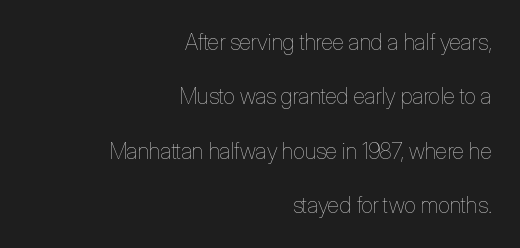
The words here are not underlined. Typeset ragged left — the right edge is the straight one. The block of text is sparse from top to bottom, with ample space between rows. Unbolded letterforms with no extra heft.
